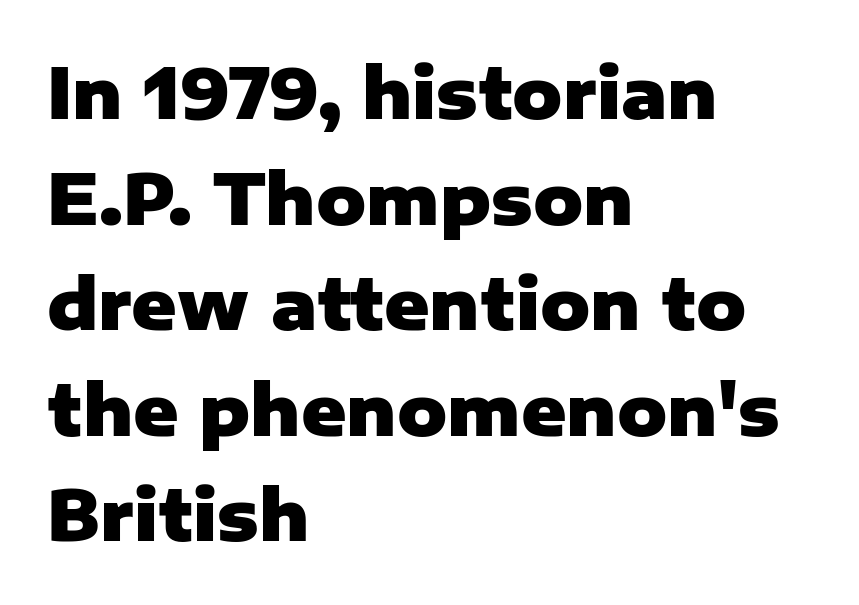
{"serif": "no", "italic": "no", "bold": "yes", "weight": "heavy", "width": "normal", "stroke_contrast": "low", "x_height": "medium", "monospaced": "no", "underline": "no", "align": "left", "line_spacing": "normal", "line_spacing_ratio": 1.53, "letter_spacing": "normal", "letter_spacing_em": 0.0, "glyph_px": 69}
